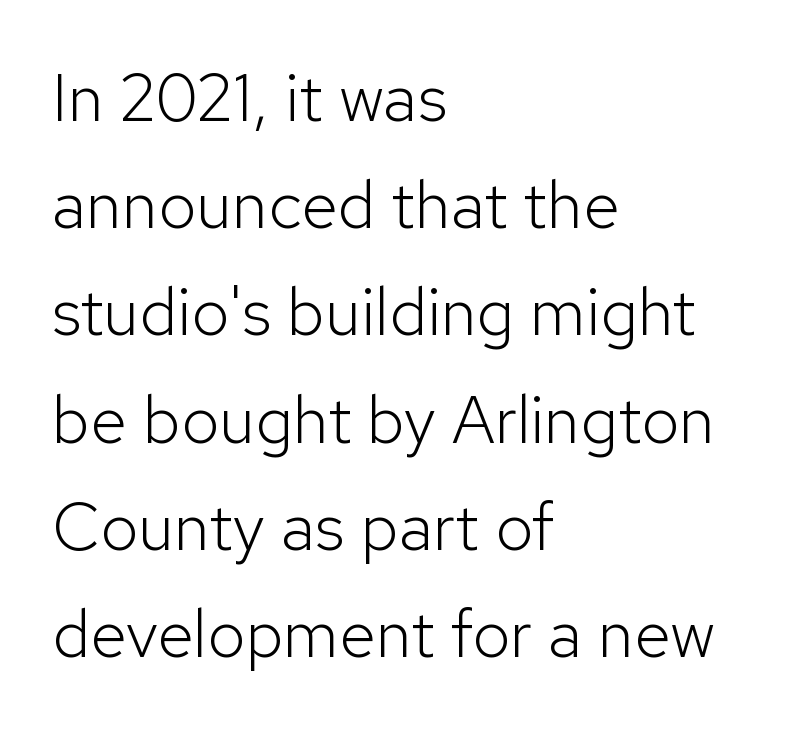
Q: Is the text bold? A: No.
Q: Is the text italic (slanted)? A: No, it is upright.
Q: Is the typeface a serif or a sans-serif typeface? A: Sans-serif.
Q: Is the text underlined? A: No.
Q: How is the paragraph aligned? A: Left-aligned.
Q: Is the spacing between letters normal or unusually wide? A: Normal.
Q: Is the spacing between lines tight, normal or loose? A: Normal.
Q: Width (condensed, normal, or wide)? A: Normal.
Q: Stroke contrast? A: Low.
Q: x-height? A: Medium.
Q: Monospaced? A: No.
